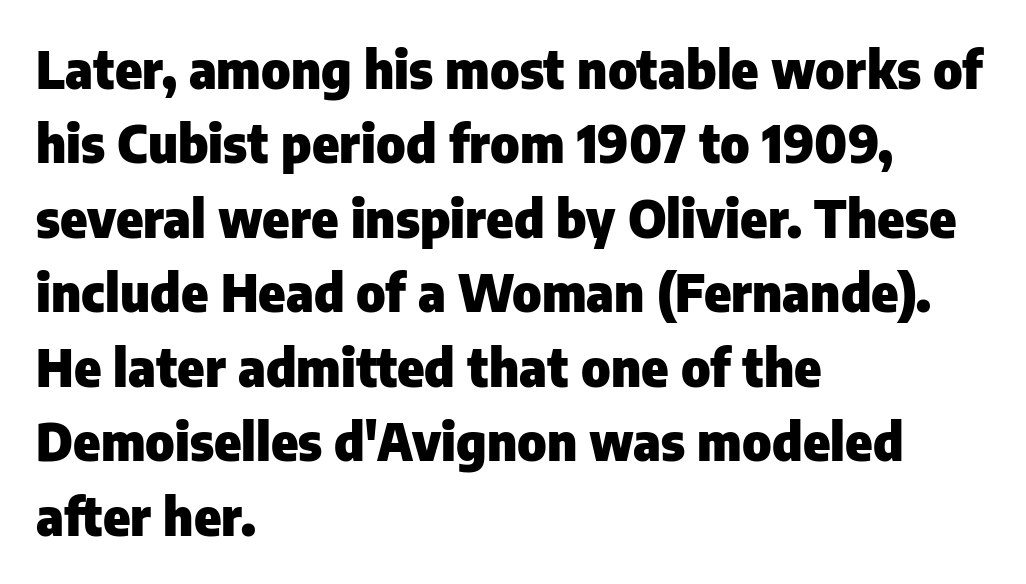
The image shows 51 px heavy sans-serif type, upright; set left-aligned, normal line spacing (1.46x), normal letter spacing, not underlined; low stroke contrast and a medium x-height.
